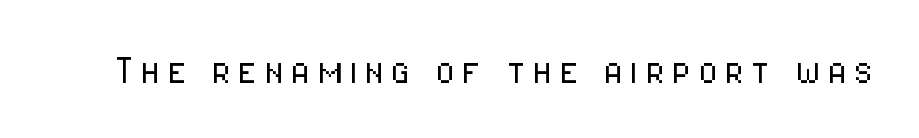
{"serif": "no", "italic": "no", "bold": "no", "weight": "light", "width": "condensed", "stroke_contrast": "low", "x_height": "medium", "monospaced": "no", "underline": "no", "glyph_px": 45}
